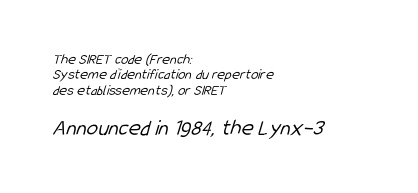
The image shows 23 px text type; set left-aligned, tight line spacing (1.02x), normal letter spacing, not underlined; the second (bottom) block is 1.53x larger.
